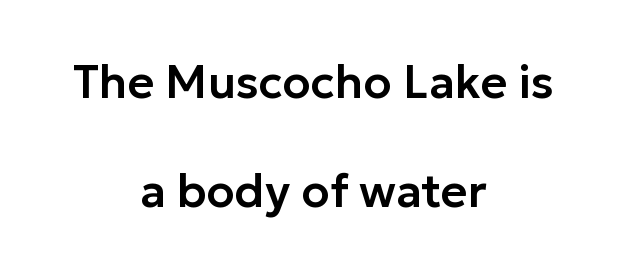
{"serif": "no", "italic": "no", "width": "normal", "stroke_contrast": "low", "x_height": "medium", "monospaced": "no", "underline": "no", "align": "center", "line_spacing": "loose", "line_spacing_ratio": 2.37, "letter_spacing": "normal", "letter_spacing_em": 0.0, "glyph_px": 46}
